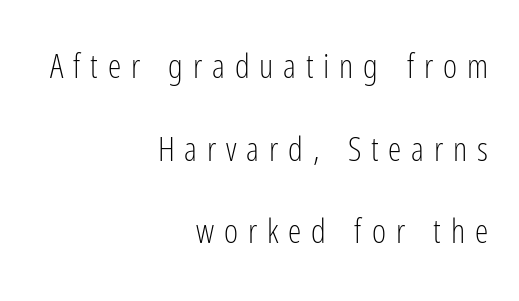
The image shows 34 px light, condensed sans-serif type, upright; set right-aligned, loose line spacing (2.43x), unusually wide letter spacing (+0.29 em), not underlined; low stroke contrast and a medium x-height.
